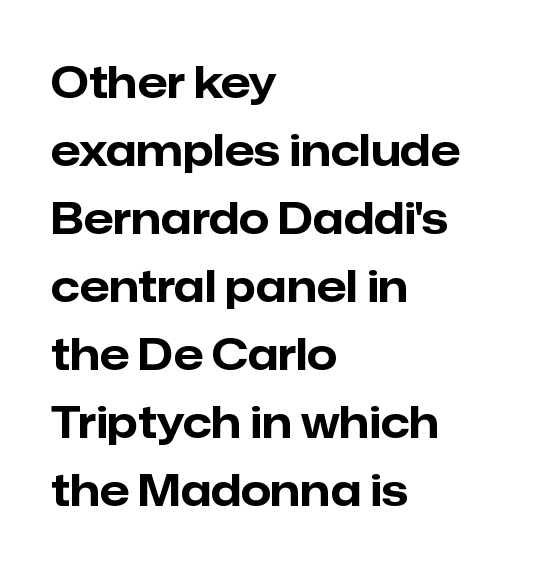
{"serif": "no", "italic": "no", "bold": "yes", "weight": "bold", "width": "normal", "stroke_contrast": "low", "x_height": "medium", "monospaced": "no", "underline": "no", "align": "left", "line_spacing": "normal", "line_spacing_ratio": 1.58, "letter_spacing": "normal", "letter_spacing_em": 0.0, "glyph_px": 43}
